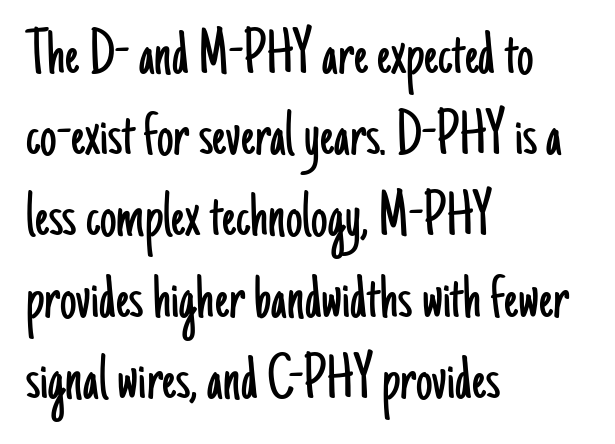
{"serif": "no", "italic": "no", "bold": "no", "weight": "light", "width": "condensed", "stroke_contrast": "low", "x_height": "small", "monospaced": "no", "underline": "no", "align": "left", "line_spacing_ratio": 1.23, "letter_spacing": "normal", "letter_spacing_em": 0.0, "glyph_px": 66}
